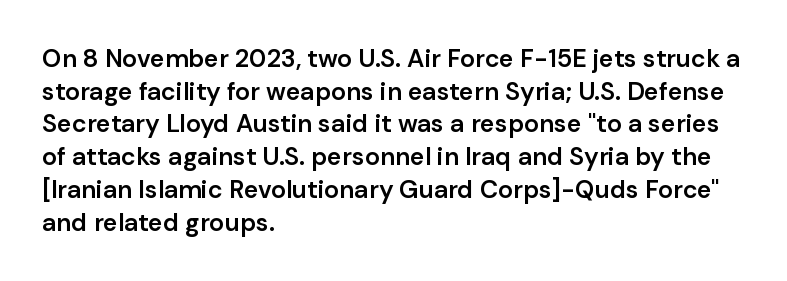
Q: Is the text bold? A: Semi-bold.
Q: Is the text italic (slanted)? A: No, it is upright.
Q: Is the text underlined? A: No.
Q: How is the paragraph aligned? A: Left-aligned.
Q: Is the spacing between letters normal or unusually wide? A: Normal.
Q: Is the spacing between lines tight, normal or loose? A: Normal.
